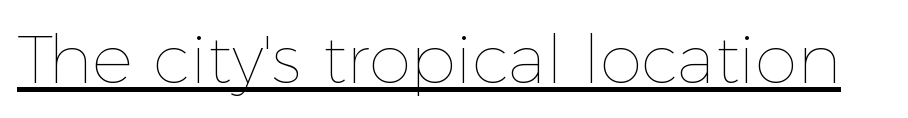
{"italic": "no", "bold": "no", "weight": "thin", "width": "normal", "x_height": "medium", "monospaced": "no", "underline": "yes", "letter_spacing": "normal", "letter_spacing_em": 0.0, "glyph_px": 68}
